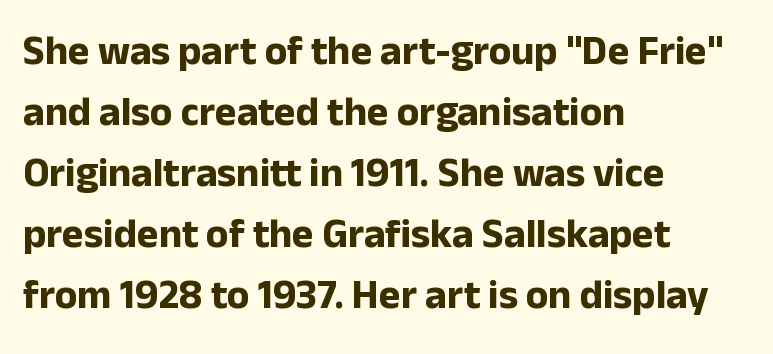
Q: Is the text bold? A: Yes.
Q: Is the text italic (slanted)? A: No, it is upright.
Q: Is the typeface a serif or a sans-serif typeface? A: Sans-serif.
Q: Is the text underlined? A: No.
Q: How is the paragraph aligned? A: Left-aligned.
Q: Is the spacing between letters normal or unusually wide? A: Normal.
Q: Is the spacing between lines tight, normal or loose? A: Normal.
Q: Width (condensed, normal, or wide)? A: Normal.
Q: Stroke contrast? A: Low.
Q: x-height? A: Medium.
Q: Monospaced? A: No.
